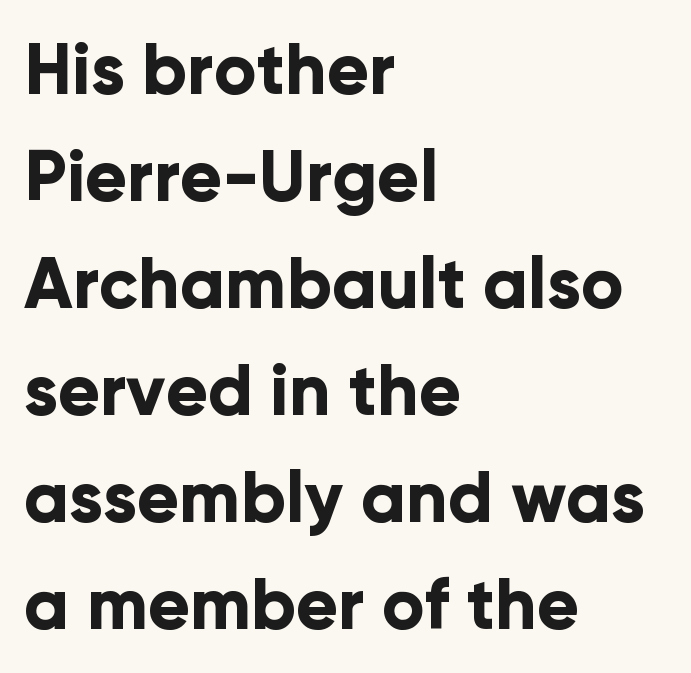
{"serif": "no", "italic": "no", "bold": "yes", "weight": "bold", "width": "normal", "stroke_contrast": "low", "x_height": "medium", "monospaced": "no", "underline": "no", "align": "left", "line_spacing": "normal", "line_spacing_ratio": 1.53, "letter_spacing": "normal", "letter_spacing_em": 0.0, "glyph_px": 70}
